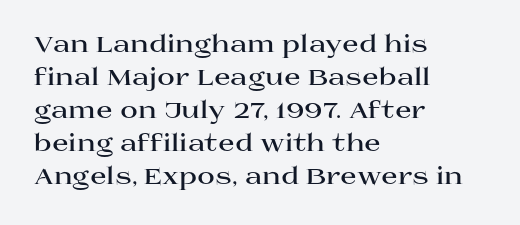
The image shows 24 px bold type, upright; set left-aligned, normal line spacing (1.38x), normal letter spacing, not underlined.
